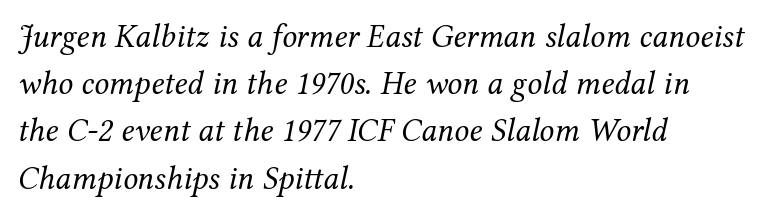
Q: Is the text bold? A: No.
Q: Is the text italic (slanted)? A: Yes, it leans right by about 12 degrees.
Q: Is the typeface a serif or a sans-serif typeface? A: Serif.
Q: Is the text underlined? A: No.
Q: How is the paragraph aligned? A: Left-aligned.
Q: Is the spacing between letters normal or unusually wide? A: Normal.
Q: Is the spacing between lines tight, normal or loose? A: Normal.
Q: Width (condensed, normal, or wide)? A: Normal.
Q: Stroke contrast? A: Medium.
Q: x-height? A: Medium.
Q: Monospaced? A: No.
